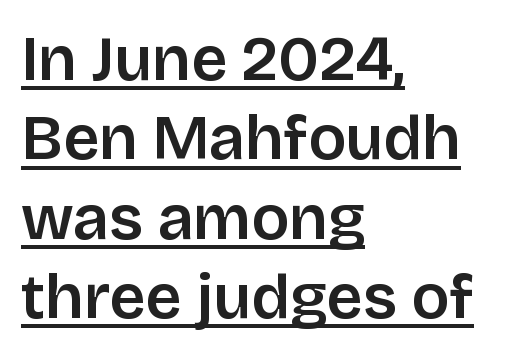
{"serif": "no", "italic": "no", "width": "normal", "stroke_contrast": "low", "x_height": "large", "monospaced": "no", "underline": "yes", "align": "left", "line_spacing": "normal", "line_spacing_ratio": 1.26, "letter_spacing": "normal", "letter_spacing_em": 0.0, "glyph_px": 63}
